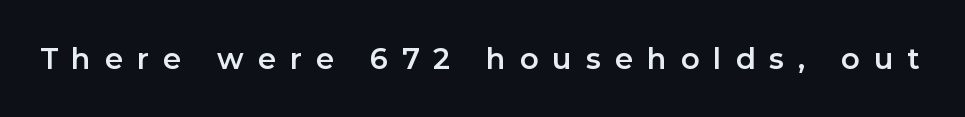
Q: Is the text italic (slanted)? A: No, it is upright.
Q: Is the typeface a serif or a sans-serif typeface? A: Sans-serif.
Q: Is the text underlined? A: No.
Q: Is the spacing between letters normal or unusually wide? A: Unusually wide.
Q: Width (condensed, normal, or wide)? A: Normal.
Q: Stroke contrast? A: Low.
Q: x-height? A: Medium.
Q: Monospaced? A: No.
